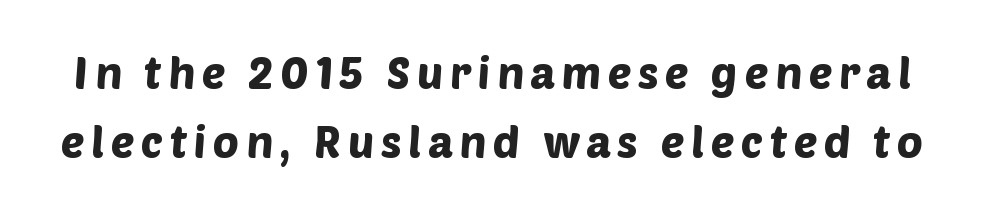
The image shows 44 px sans-serif type; set normal line spacing (1.56x), not underlined; low stroke contrast and a large x-height.
